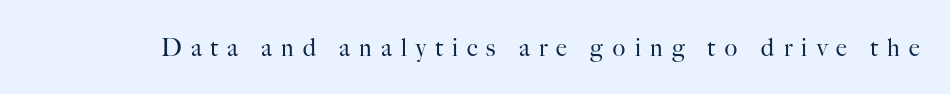
The image shows 24 px text type, upright; set unusually wide letter spacing (+0.38 em), not underlined.
